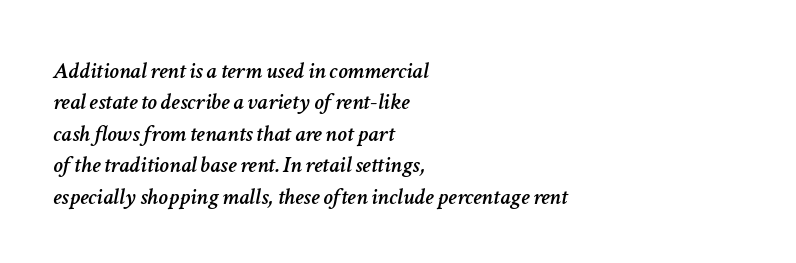
Characters follow at the spacing the type designer built in. Only glyphs here, with clear space below each row. If you measured baseline to baseline, you'd find a middling distance. Looking at the ascenders, they clearly lean.
